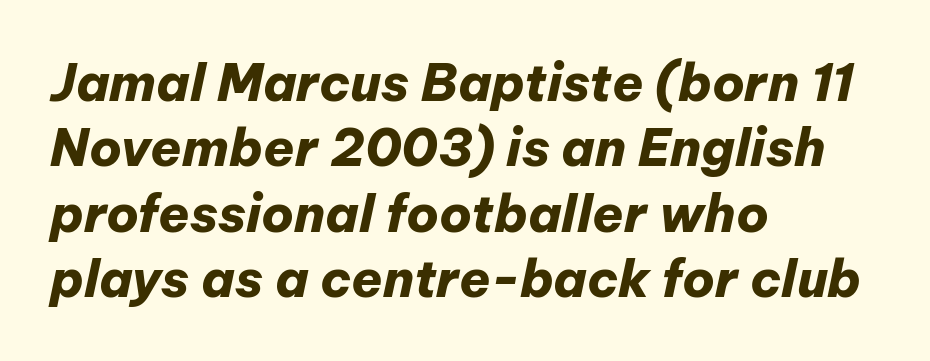
The image shows 51 px heavy type, italic (leaning right); set left-aligned, normal line spacing (1.28x), normal letter spacing, not underlined; low stroke contrast and a medium x-height.
